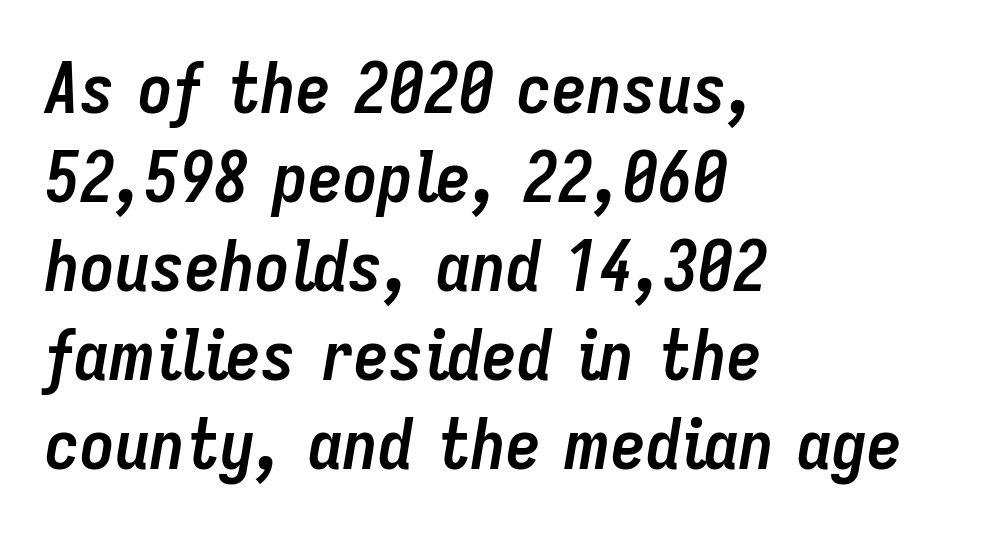
The image shows 70 px semibold, condensed type, italic (leaning right); set left-aligned, normal line spacing (1.27x), normal letter spacing, not underlined; low stroke contrast and a medium x-height.
